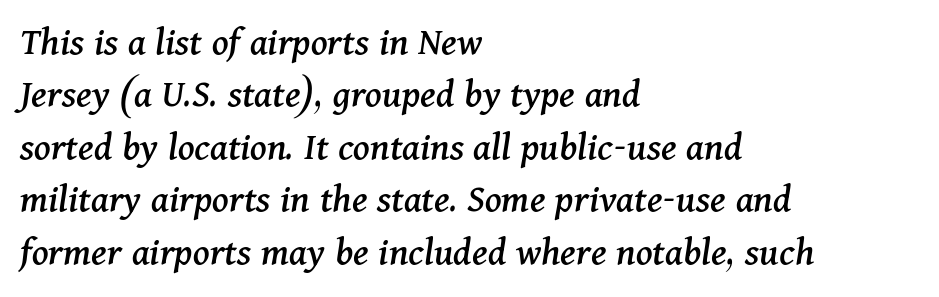
Does the type have serifs? Yes, each stem ends in a small foot. Looks like regular typesetting: each glyph gets only the width it needs. The strip under each line holds only bare page. Regarding leading, the lines here are spaced in the standard way. Default kerning and tracking; the words read as compact shapes.
